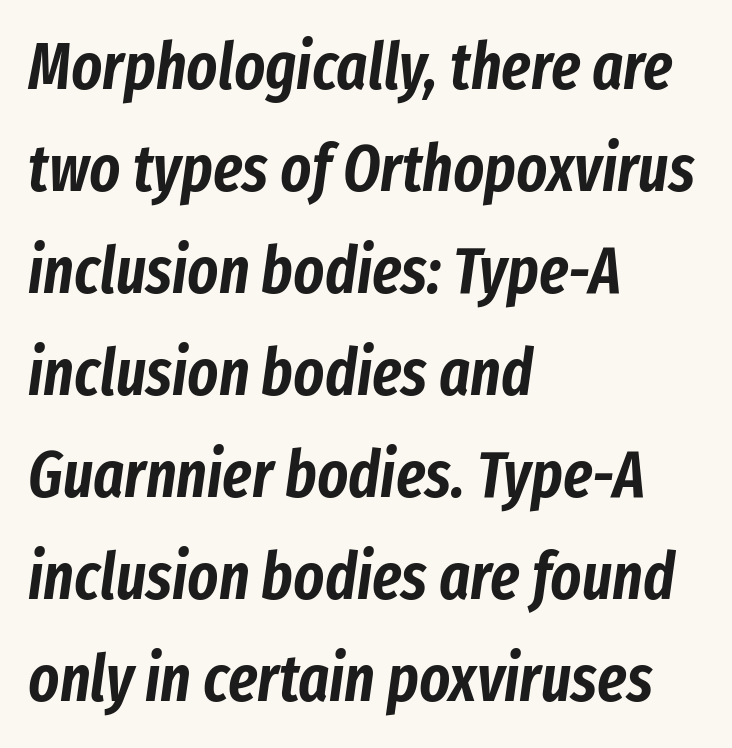
{"italic": "yes", "lean": "right", "slant_degrees": 8, "width": "condensed", "stroke_contrast": "low", "x_height": "medium", "monospaced": "no", "underline": "no", "align": "left", "line_spacing": "normal", "line_spacing_ratio": 1.57, "letter_spacing": "normal", "letter_spacing_em": 0.0, "glyph_px": 65}
